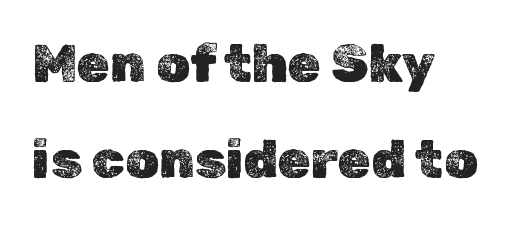
The rendering uses natural spacing where letterforms have individual widths. Nothing unusual about the tracking: characters are spaced as the font intends. The letters stand straight up with perfectly vertical stems. The zone under the glyphs is completely vacant.
